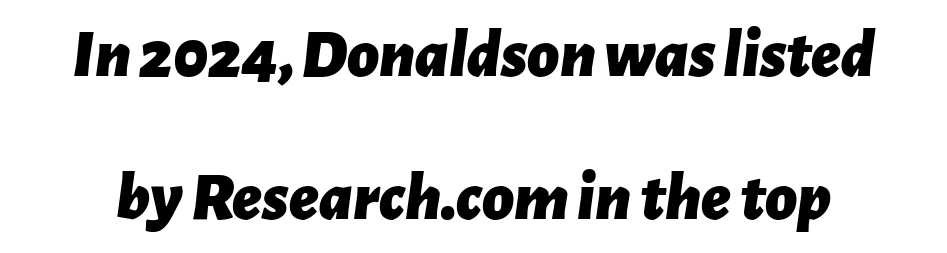
Q: Is the text bold? A: Yes.
Q: Is the text italic (slanted)? A: Yes, it leans right by about 7 degrees.
Q: Is the text underlined? A: No.
Q: Is the spacing between letters normal or unusually wide? A: Normal.
Q: Is the spacing between lines tight, normal or loose? A: Loose.
Q: Width (condensed, normal, or wide)? A: Normal.
Q: Stroke contrast? A: Low.
Q: x-height? A: Medium.
Q: Monospaced? A: No.
